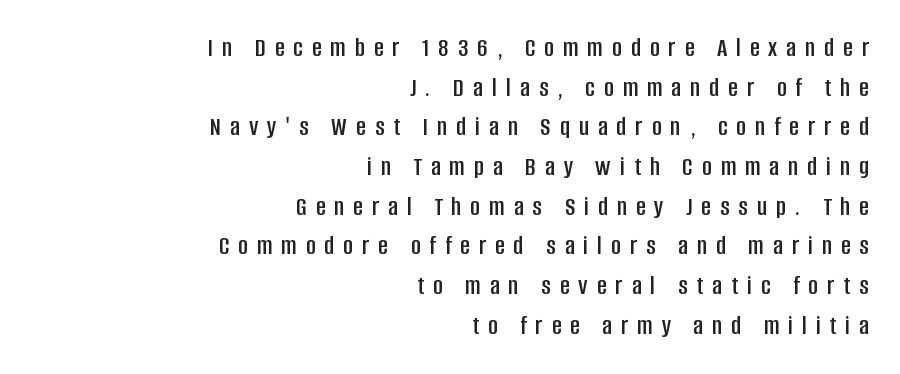
The image shows 27 px text type, upright; set right-aligned, normal line spacing (1.47x), unusually wide letter spacing (+0.33 em), not underlined.
